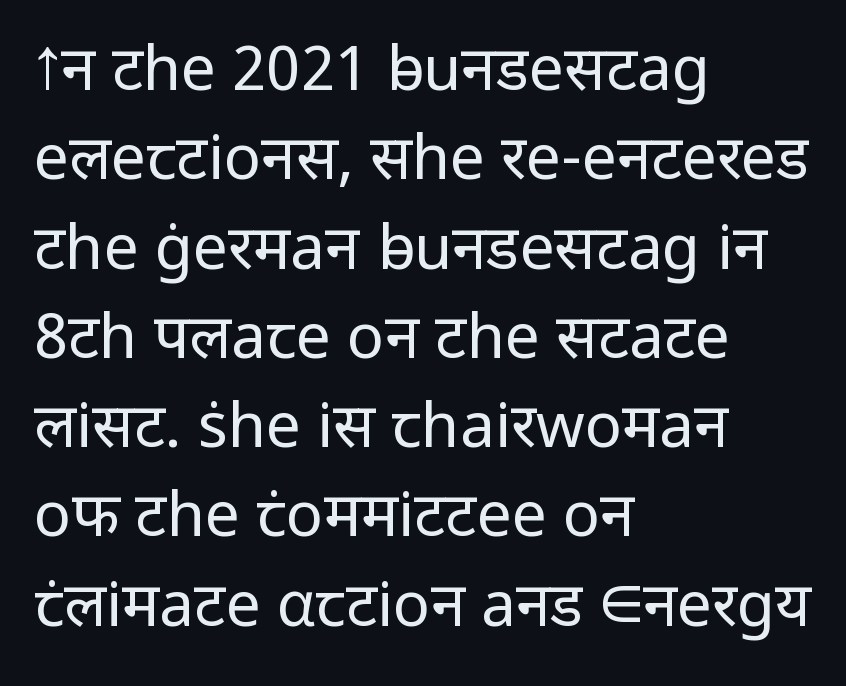
Q: Is the text bold? A: No.
Q: Is the text italic (slanted)? A: No, it is upright.
Q: Is the typeface a serif or a sans-serif typeface? A: Sans-serif.
Q: Is the text underlined? A: No.
Q: How is the paragraph aligned? A: Left-aligned.
Q: Is the spacing between letters normal or unusually wide? A: Normal.
Q: Is the spacing between lines tight, normal or loose? A: Normal.
Q: Width (condensed, normal, or wide)? A: Normal.
Q: Stroke contrast? A: Low.
Q: x-height? A: Medium.
Q: Monospaced? A: No.
